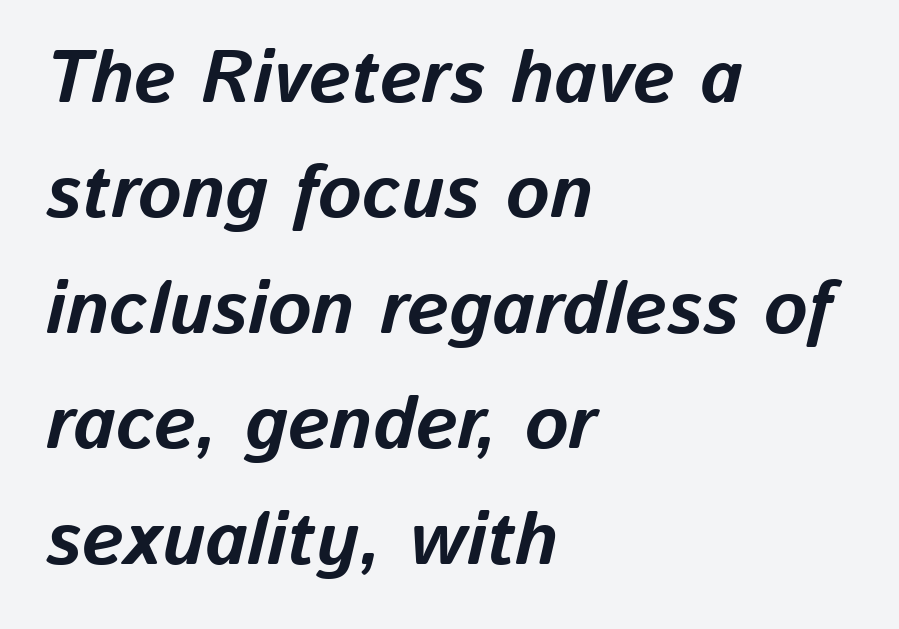
Is this a fixed-width face? No — the glyphs have proportional, varying widths. Horizontal bands of white between lines are of average thickness. Left-aligned paragraph, ragged on the right. Just letters on the line, the space beneath them empty.
